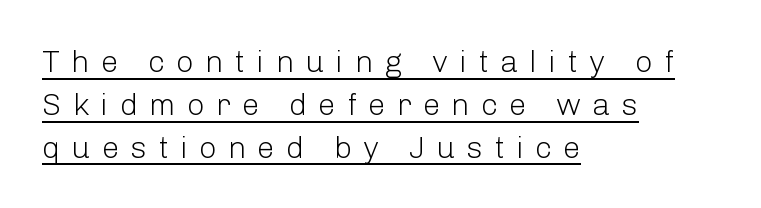
{"serif": "no", "italic": "no", "bold": "no", "weight": "light", "width": "normal", "stroke_contrast": "low", "x_height": "medium", "monospaced": "no", "underline": "yes", "align": "left", "line_spacing": "normal", "line_spacing_ratio": 1.38, "letter_spacing": "wide", "letter_spacing_em": 0.36, "glyph_px": 31}
